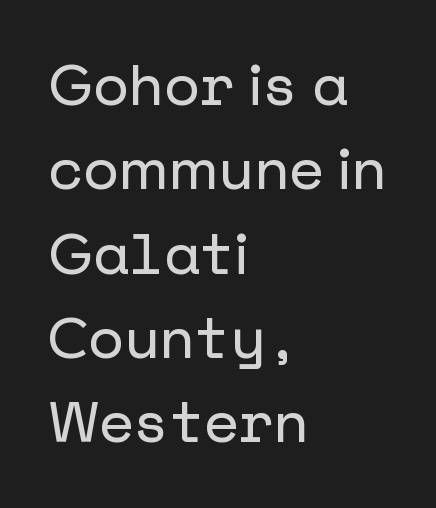
The image shows 57 px sans-serif type, upright; set left-aligned, normal line spacing (1.48x), normal letter spacing, not underlined; low stroke contrast and a medium x-height.
